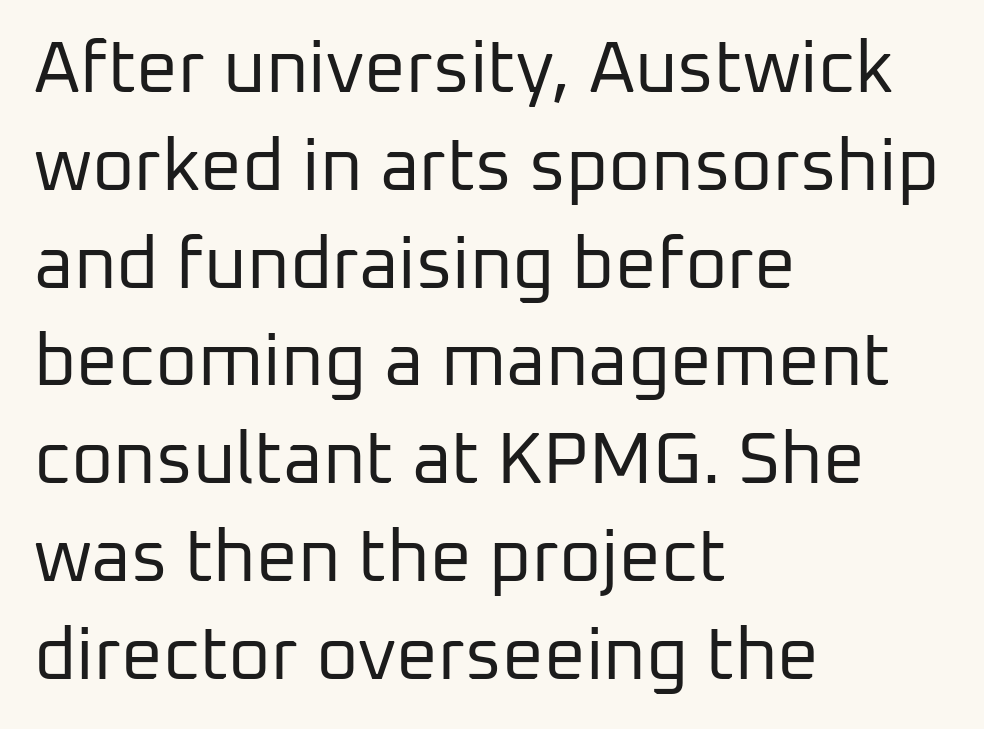
{"serif": "no", "italic": "no", "bold": "no", "weight": "regular", "width": "normal", "stroke_contrast": "low", "x_height": "medium", "monospaced": "no", "underline": "no", "align": "left", "line_spacing": "normal", "line_spacing_ratio": 1.34, "letter_spacing": "normal", "letter_spacing_em": 0.0, "glyph_px": 73}
